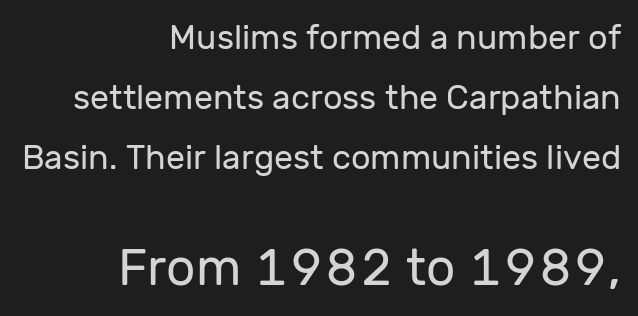
{"serif": "no", "italic": "no", "bold": "no", "weight": "regular", "width": "normal", "stroke_contrast": "low", "x_height": "medium", "monospaced": "no", "underline": "no", "align": "right", "line_spacing_ratio": 1.76, "letter_spacing": "normal", "letter_spacing_em": 0.0, "larger_block": "second", "size_ratio": 1.5, "glyph_px": 51}
